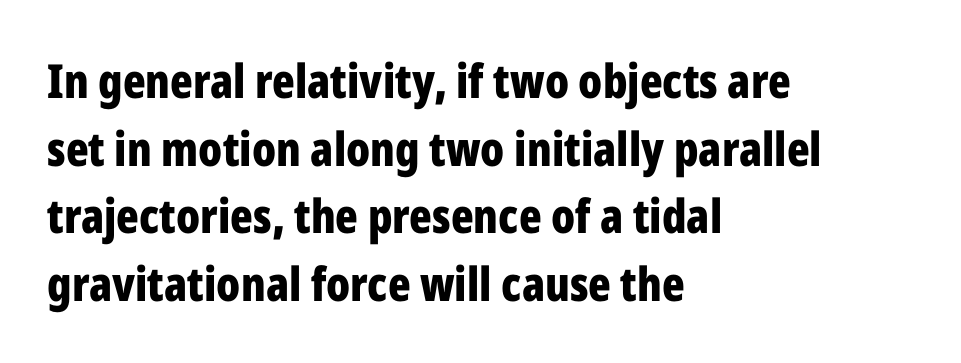
The image shows 47 px bold, condensed sans-serif type, upright; set left-aligned, normal line spacing (1.44x), normal letter spacing, not underlined; low stroke contrast and a medium x-height.
